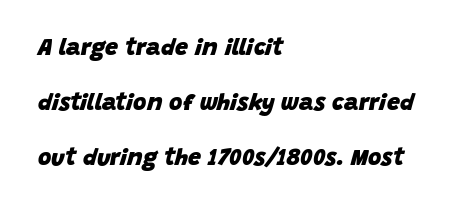
Q: Is the text bold? A: Yes.
Q: Is the text italic (slanted)? A: Yes, it leans right by about 15 degrees.
Q: Is the text underlined? A: No.
Q: How is the paragraph aligned? A: Left-aligned.
Q: Is the spacing between letters normal or unusually wide? A: Normal.
Q: Is the spacing between lines tight, normal or loose? A: Loose.
